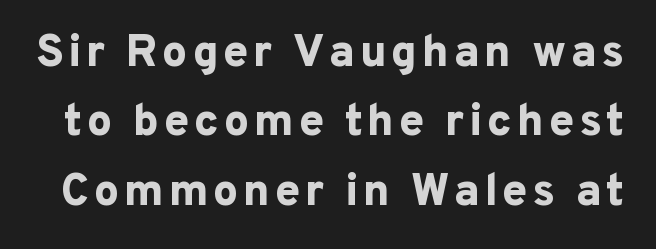
Q: Is the text bold? A: Yes.
Q: Is the text italic (slanted)? A: No, it is upright.
Q: Is the typeface a serif or a sans-serif typeface? A: Sans-serif.
Q: Is the text underlined? A: No.
Q: Is the spacing between lines tight, normal or loose? A: Normal.
Q: Width (condensed, normal, or wide)? A: Normal.
Q: Stroke contrast? A: Low.
Q: x-height? A: Medium.
Q: Monospaced? A: No.
